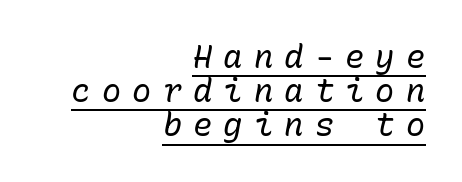
A quiet, ordinary-to-light weight characterises the typeface. A typesetter would call this leading minimal, almost set solid. Would a proofreader flag this as italicized? Yes. This sample uses expanded letter spacing, leaving extra air between glyphs. The lines are quadded right.
